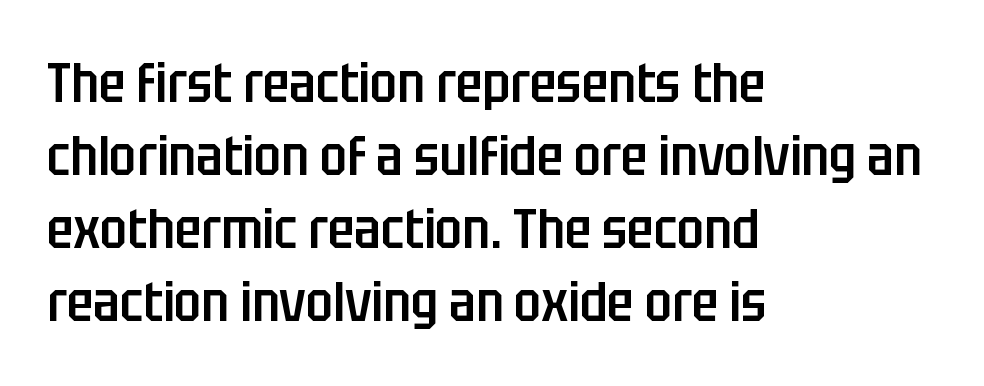
The image shows 55 px semibold, condensed sans-serif type, upright; set left-aligned, normal line spacing (1.33x), normal letter spacing, not underlined; low stroke contrast and a large x-height.
